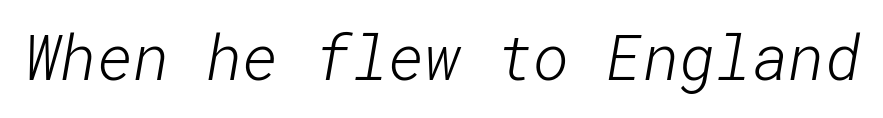
The image shows 62 px light sans-serif type; set normal letter spacing, not underlined; low stroke contrast and a medium x-height.
